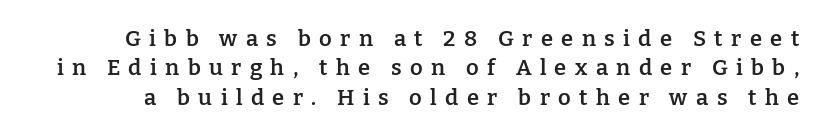
{"italic": "no", "bold": "semi", "underline": "no", "line_spacing": "normal", "line_spacing_ratio": 1.34, "letter_spacing": "wide", "letter_spacing_em": 0.38, "glyph_px": 22}
